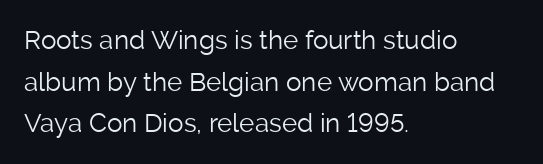
{"italic": "no", "bold": "no", "underline": "no", "align": "left", "line_spacing": "normal", "line_spacing_ratio": 1.6, "letter_spacing": "normal", "letter_spacing_em": 0.0, "glyph_px": 26}
